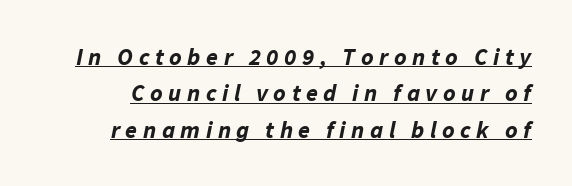
Q: Is the text bold? A: Yes.
Q: Is the text italic (slanted)? A: Yes, it leans right by about 11 degrees.
Q: Is the text underlined? A: Yes.
Q: Is the spacing between letters normal or unusually wide? A: Unusually wide.
Q: Is the spacing between lines tight, normal or loose? A: Normal.
